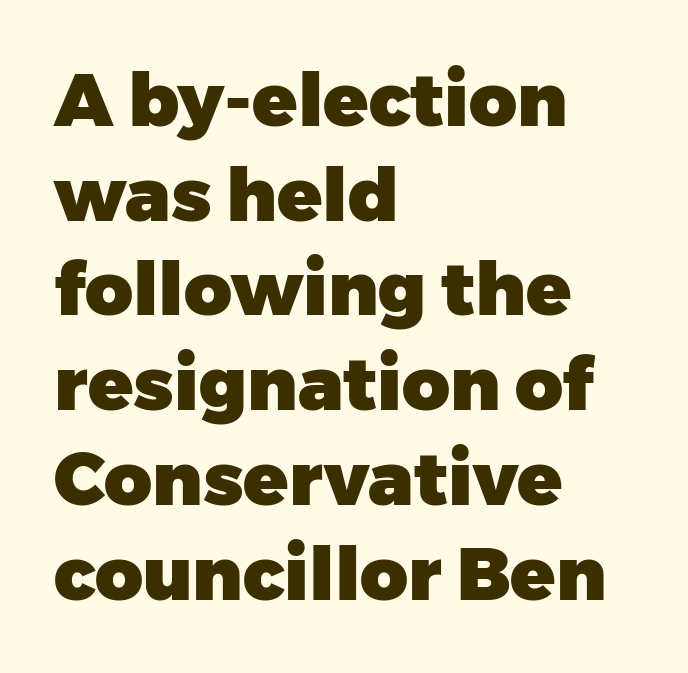
Q: Is the text bold? A: Yes.
Q: Is the text italic (slanted)? A: No, it is upright.
Q: Is the typeface a serif or a sans-serif typeface? A: Sans-serif.
Q: Is the text underlined? A: No.
Q: How is the paragraph aligned? A: Left-aligned.
Q: Is the spacing between letters normal or unusually wide? A: Normal.
Q: Is the spacing between lines tight, normal or loose? A: Normal.
Q: Width (condensed, normal, or wide)? A: Normal.
Q: Stroke contrast? A: Low.
Q: x-height? A: Medium.
Q: Monospaced? A: No.
